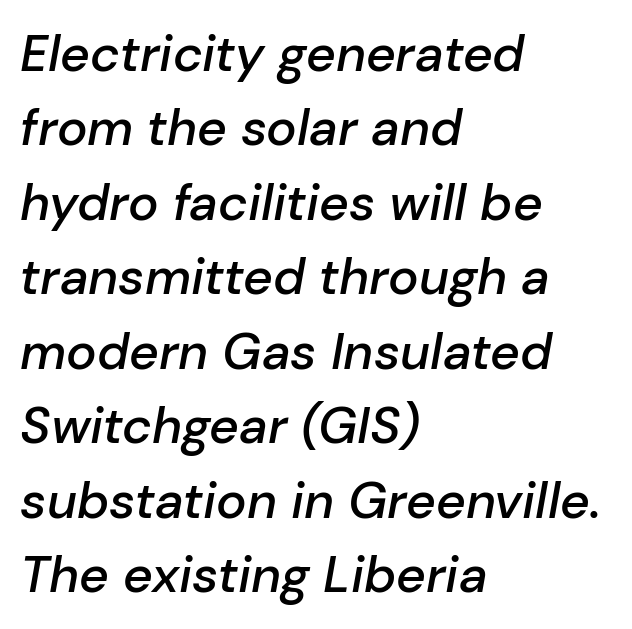
Q: Is the text bold? A: Semi-bold.
Q: Is the text italic (slanted)? A: Yes, it leans right by about 10 degrees.
Q: Is the text underlined? A: No.
Q: How is the paragraph aligned? A: Left-aligned.
Q: Is the spacing between letters normal or unusually wide? A: Normal.
Q: Is the spacing between lines tight, normal or loose? A: Normal.
Q: Width (condensed, normal, or wide)? A: Normal.
Q: Stroke contrast? A: Low.
Q: x-height? A: Medium.
Q: Monospaced? A: No.
